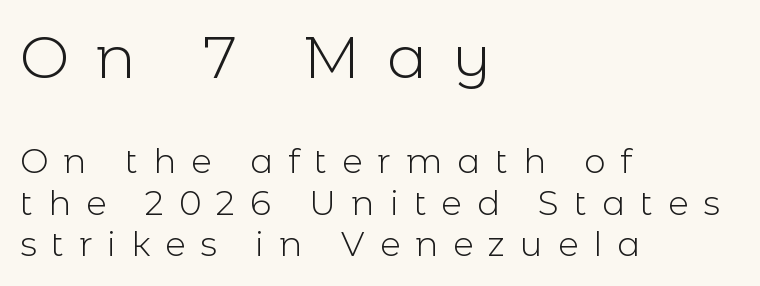
The image shows 59 px light sans-serif type, upright; set left-aligned, line spacing 1.23x, unusually wide letter spacing (+0.44 em), not underlined; the first (top) block is 1.74x larger; a medium x-height.
